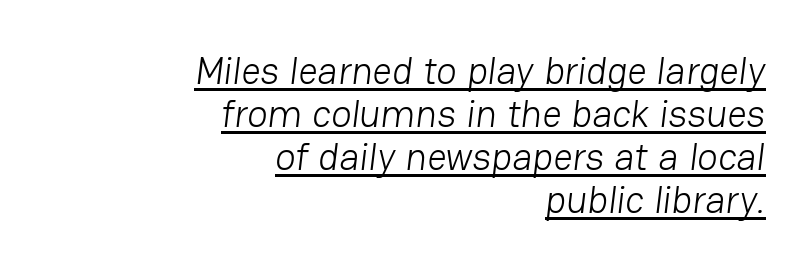
The image shows 38 px light sans-serif type; set right-aligned, tight line spacing (1.13x), normal letter spacing, underlined; low stroke contrast and a medium x-height.
